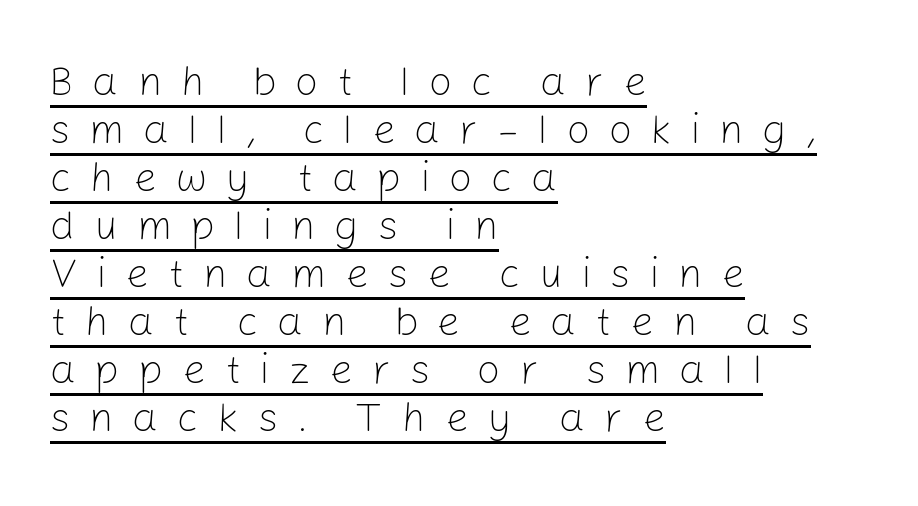
Q: Is the text bold? A: No.
Q: Is the text italic (slanted)? A: No, it is upright.
Q: Is the typeface a serif or a sans-serif typeface? A: Sans-serif.
Q: Is the text underlined? A: Yes.
Q: How is the paragraph aligned? A: Left-aligned.
Q: Is the spacing between letters normal or unusually wide? A: Unusually wide.
Q: Width (condensed, normal, or wide)? A: Normal.
Q: Stroke contrast? A: Low.
Q: x-height? A: Medium.
Q: Monospaced? A: No.
